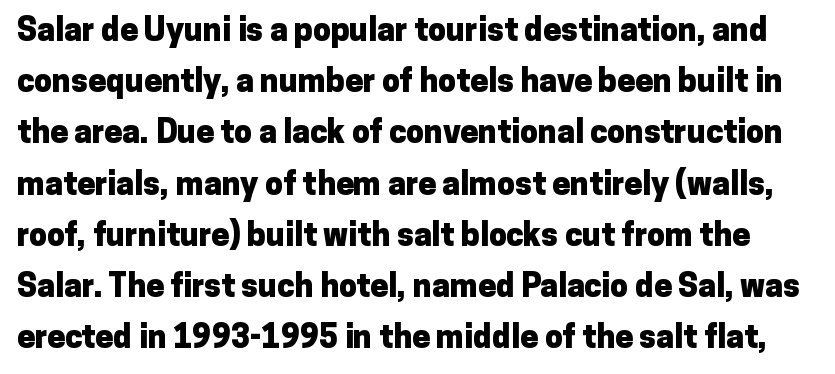
The image shows 32 px heavy sans-serif type, upright; set normal line spacing (1.6x), normal letter spacing, not underlined; low stroke contrast and a medium x-height.
